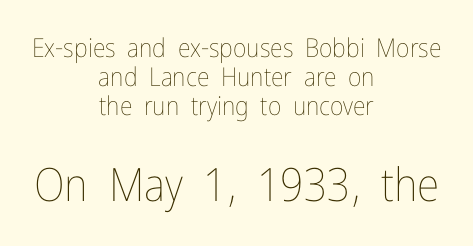
Here the designer chose a conventional face with non-uniform glyph widths. Block two is the big one; block one sits smaller above it. The letters stand straight up with perfectly vertical stems. Is the stroke heavy? The answer is a plain regular-or-lighter. The zone under the glyphs is completely vacant. This sample trades vertical openness for compactness between lines.
